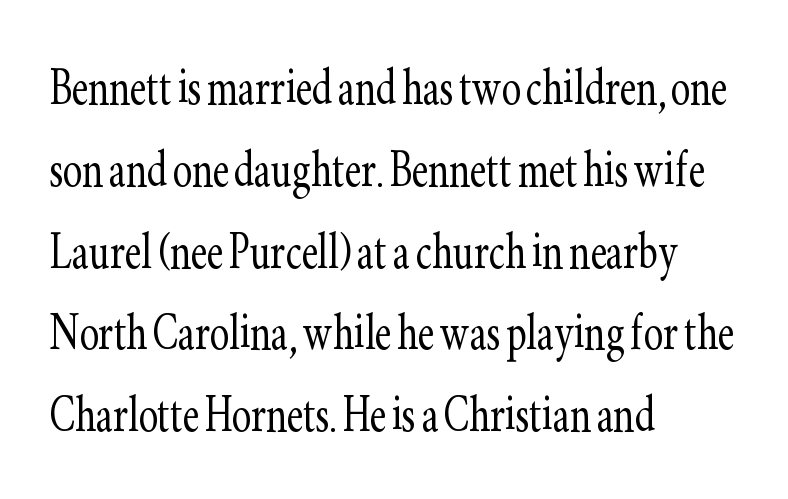
Q: Is the text bold? A: No.
Q: Is the text italic (slanted)? A: No, it is upright.
Q: Is the typeface a serif or a sans-serif typeface? A: Serif.
Q: Is the text underlined? A: No.
Q: How is the paragraph aligned? A: Left-aligned.
Q: Is the spacing between letters normal or unusually wide? A: Normal.
Q: Is the spacing between lines tight, normal or loose? A: Normal.
Q: Width (condensed, normal, or wide)? A: Condensed.
Q: Stroke contrast? A: Low.
Q: x-height? A: Small.
Q: Monospaced? A: No.
